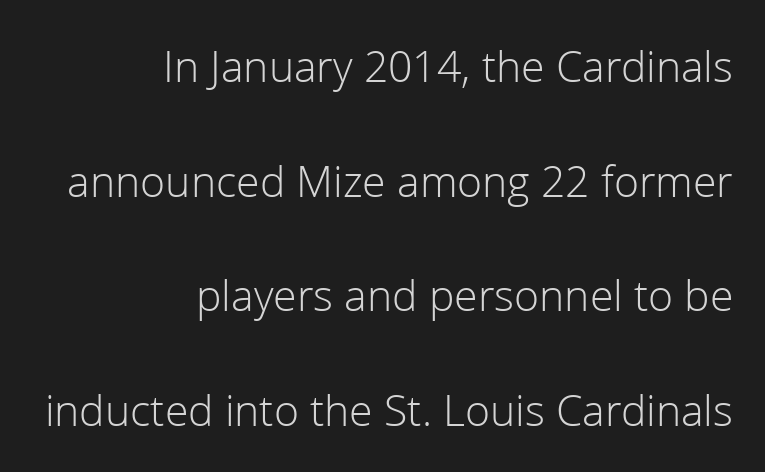
The image shows 46 px light sans-serif type, upright; set right-aligned, loose line spacing (2.49x), normal letter spacing, not underlined; low stroke contrast and a medium x-height.
